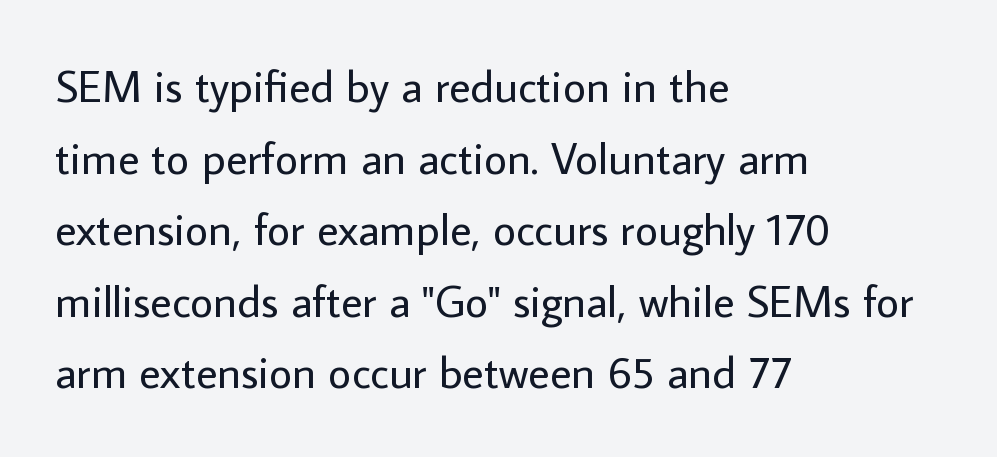
Q: Is the text bold? A: No.
Q: Is the text italic (slanted)? A: No, it is upright.
Q: Is the typeface a serif or a sans-serif typeface? A: Sans-serif.
Q: Is the text underlined? A: No.
Q: How is the paragraph aligned? A: Left-aligned.
Q: Is the spacing between letters normal or unusually wide? A: Normal.
Q: Is the spacing between lines tight, normal or loose? A: Normal.
Q: Width (condensed, normal, or wide)? A: Normal.
Q: Stroke contrast? A: Low.
Q: x-height? A: Medium.
Q: Monospaced? A: No.
